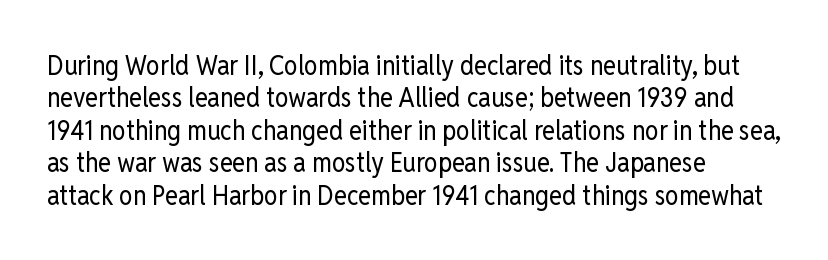
The image shows 27 px text type, upright; set left-aligned, line spacing 1.2x, normal letter spacing, not underlined.
